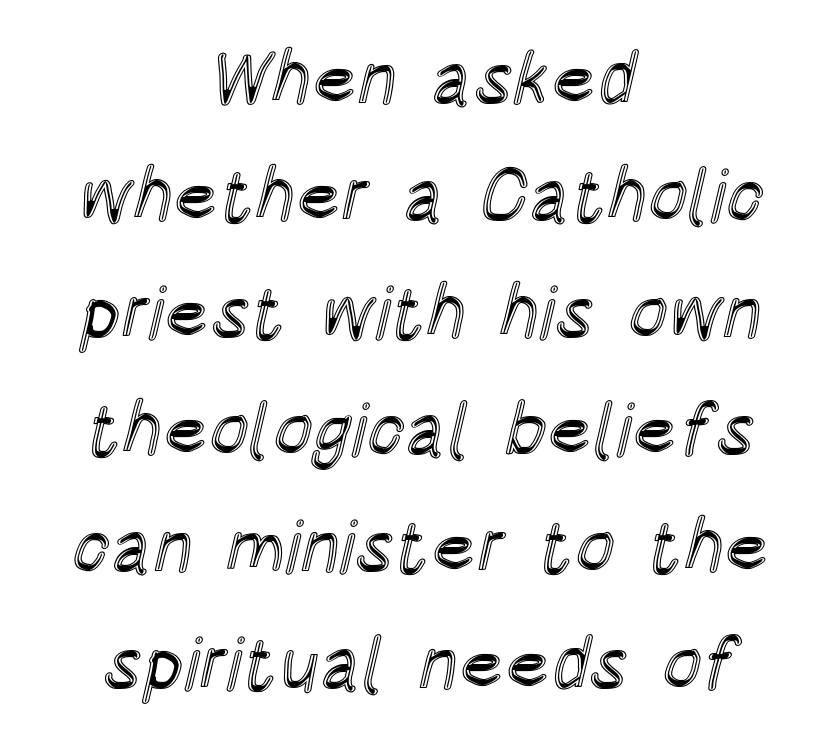
{"width": "condensed", "x_height": "large", "monospaced": "no", "underline": "no", "align": "center", "line_spacing": "normal", "line_spacing_ratio": 1.58, "letter_spacing": "normal", "letter_spacing_em": 0.0, "glyph_px": 74}
